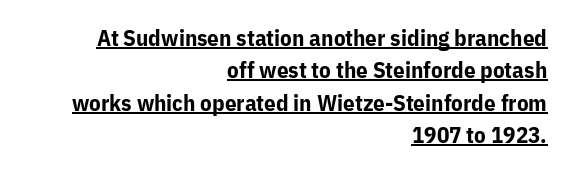
The line-height multiplier appears to be the usual default. It's the straight-up-and-down kind of type. These characters rest on top of a visible drawn line. Heft: maximum for text — a bold. Look at the tracking — it's just the regular setting, nothing added. Each line ends at the same right margin while the left side varies.
